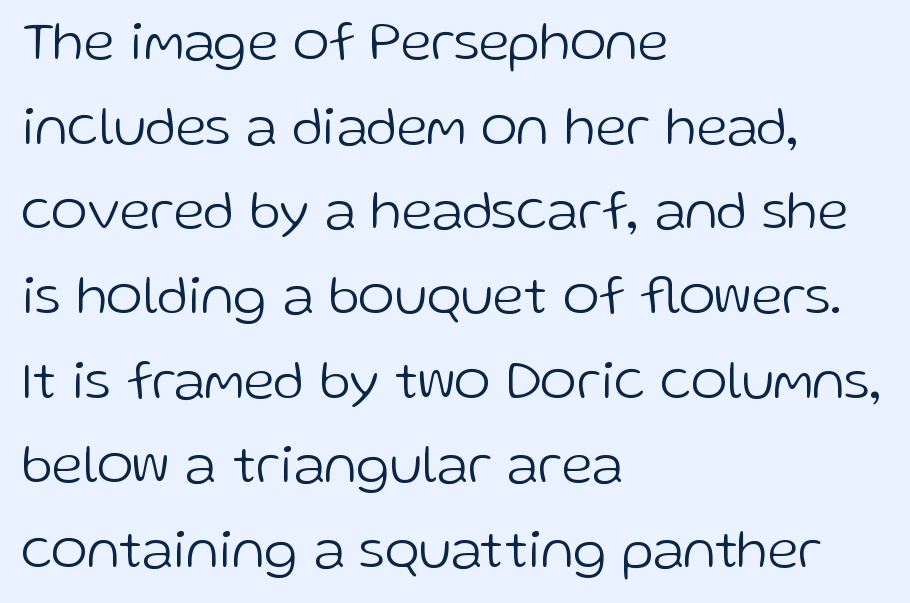
Q: Is the text bold? A: No.
Q: Is the text italic (slanted)? A: No, it is upright.
Q: Is the typeface a serif or a sans-serif typeface? A: Sans-serif.
Q: Is the text underlined? A: No.
Q: How is the paragraph aligned? A: Left-aligned.
Q: Is the spacing between letters normal or unusually wide? A: Normal.
Q: Is the spacing between lines tight, normal or loose? A: Normal.
Q: Width (condensed, normal, or wide)? A: Normal.
Q: Stroke contrast? A: Low.
Q: x-height? A: Medium.
Q: Monospaced? A: No.
